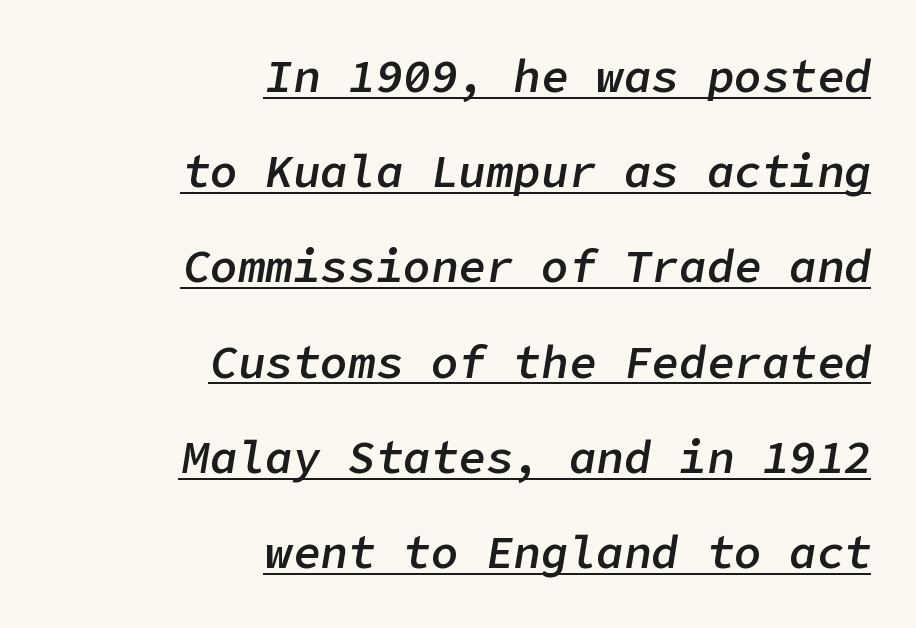
Q: Is the text bold? A: Semi-bold.
Q: Is the text italic (slanted)? A: Yes, it leans right by about 9 degrees.
Q: Is the text underlined? A: Yes.
Q: How is the paragraph aligned? A: Right-aligned.
Q: Is the spacing between letters normal or unusually wide? A: Normal.
Q: Is the spacing between lines tight, normal or loose? A: Loose.
Q: Width (condensed, normal, or wide)? A: Normal.
Q: Stroke contrast? A: Low.
Q: x-height? A: Medium.
